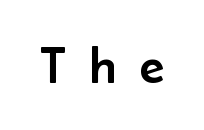
{"serif": "no", "italic": "no", "width": "normal", "stroke_contrast": "low", "x_height": "small", "monospaced": "no", "underline": "no", "letter_spacing": "wide", "letter_spacing_em": 0.46, "glyph_px": 52}
